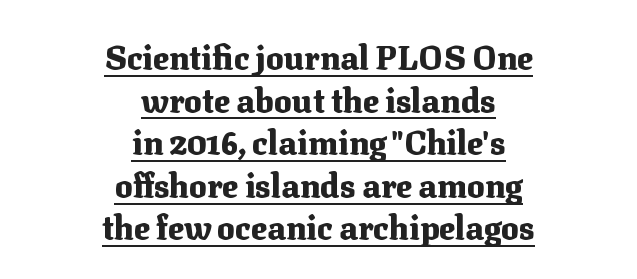
{"serif": "yes", "italic": "no", "bold": "yes", "weight": "heavy", "width": "normal", "stroke_contrast": "medium", "x_height": "medium", "monospaced": "no", "underline": "yes", "align": "center", "line_spacing": "normal", "line_spacing_ratio": 1.29, "letter_spacing": "normal", "letter_spacing_em": 0.0, "glyph_px": 33}
